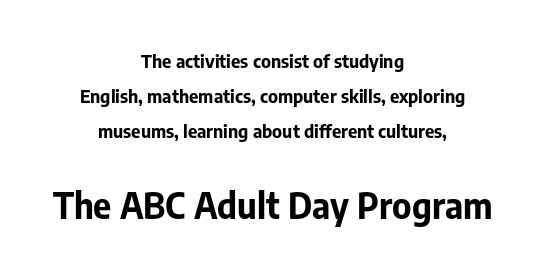
The image shows 35 px bold sans-serif type, upright; set centered, loose line spacing (1.95x), normal letter spacing, not underlined; the second (bottom) block is 1.94x larger; low stroke contrast and a medium x-height.
